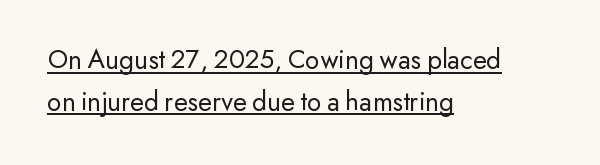
Q: Is the text bold? A: No.
Q: Is the text italic (slanted)? A: No, it is upright.
Q: Is the typeface a serif or a sans-serif typeface? A: Sans-serif.
Q: Is the text underlined? A: Yes.
Q: How is the paragraph aligned? A: Left-aligned.
Q: Is the spacing between letters normal or unusually wide? A: Normal.
Q: Is the spacing between lines tight, normal or loose? A: Normal.
Q: Width (condensed, normal, or wide)? A: Normal.
Q: Stroke contrast? A: Low.
Q: x-height? A: Small.
Q: Monospaced? A: No.
